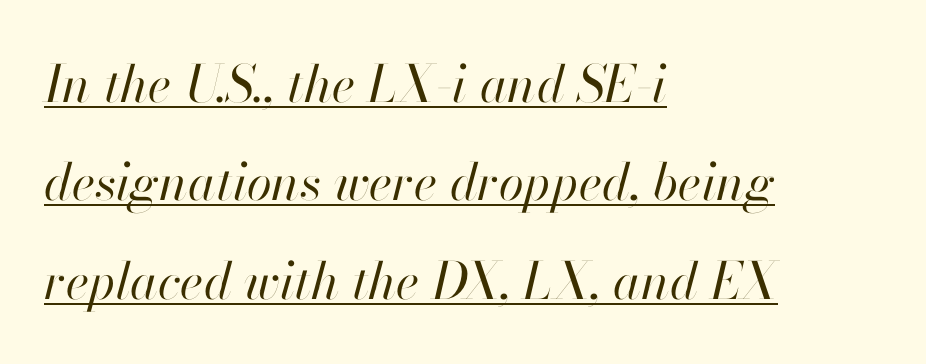
Q: Is the text bold? A: No.
Q: Is the text italic (slanted)? A: Yes, it leans right by about 13 degrees.
Q: Is the text underlined? A: Yes.
Q: How is the paragraph aligned? A: Left-aligned.
Q: Is the spacing between letters normal or unusually wide? A: Normal.
Q: Is the spacing between lines tight, normal or loose? A: Loose.
Q: Width (condensed, normal, or wide)? A: Normal.
Q: Stroke contrast? A: High.
Q: x-height? A: Small.
Q: Monospaced? A: No.
